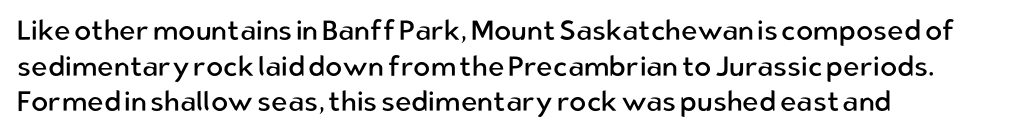
The image shows 28 px regular-weight sans-serif type, upright; set left-aligned, normal line spacing (1.27x), normal letter spacing, not underlined; low stroke contrast and a medium x-height.
